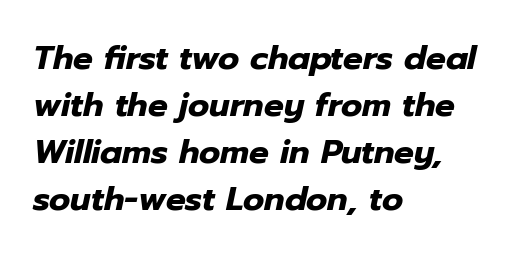
The strokes are fattened all the way to bold. Style check: oblique. Line starts are locked; line ends wander. Baseline-to-baseline distance is the conventional proportion of letter height. Looks like regular typesetting: each glyph gets only the width it needs.
